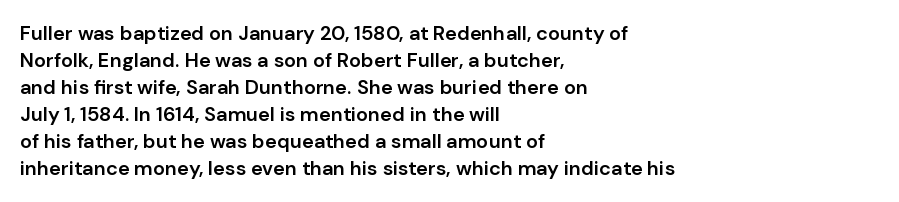
{"italic": "no", "bold": "semi", "underline": "no", "align": "left", "line_spacing": "normal", "line_spacing_ratio": 1.35, "letter_spacing": "normal", "letter_spacing_em": 0.0, "glyph_px": 20}
